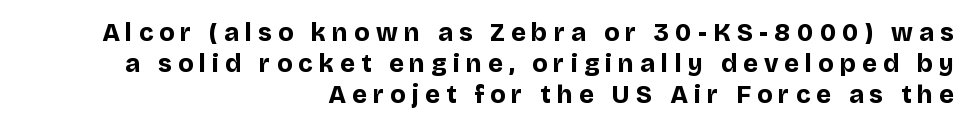
A normal amount of white space separates one row of letters from the next. Ascenders rise straight up at ninety degrees. No word sits above an underline. The font is running at its bold setting.
